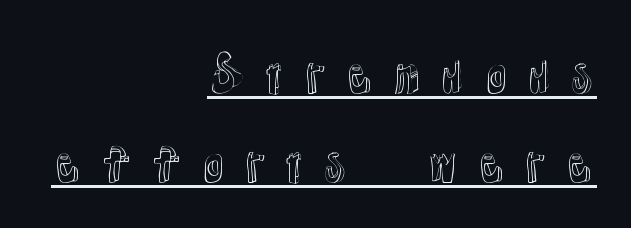
Q: Is the text italic (slanted)? A: No, it is upright.
Q: Is the text underlined? A: Yes.
Q: How is the paragraph aligned? A: Right-aligned.
Q: Is the spacing between letters normal or unusually wide? A: Unusually wide.
Q: Width (condensed, normal, or wide)? A: Normal.
Q: x-height? A: Medium.
Q: Monospaced? A: No.
